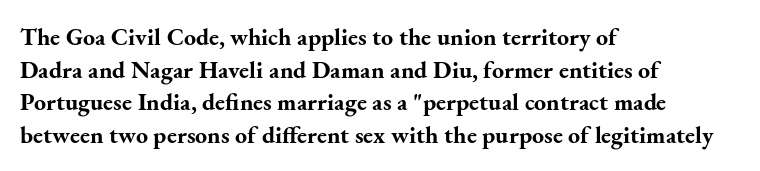
The image shows 24 px bold type, upright; set left-aligned, normal line spacing (1.36x), normal letter spacing, not underlined.
